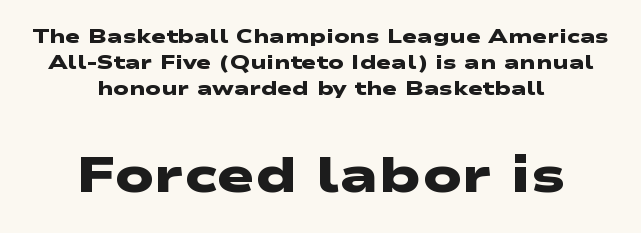
Q: Is the text bold? A: Yes.
Q: Is the typeface a serif or a sans-serif typeface? A: Sans-serif.
Q: Is the text underlined? A: No.
Q: How is the paragraph aligned? A: Centered.
Q: Is the spacing between letters normal or unusually wide? A: Normal.
Q: Is the spacing between lines tight, normal or loose? A: Normal.
Q: Which block of text is set in a larger size, the first (top) or the second (bottom)? A: The second (bottom) one.
Q: Width (condensed, normal, or wide)? A: Wide.
Q: Stroke contrast? A: Low.
Q: x-height? A: Medium.
Q: Monospaced? A: No.
